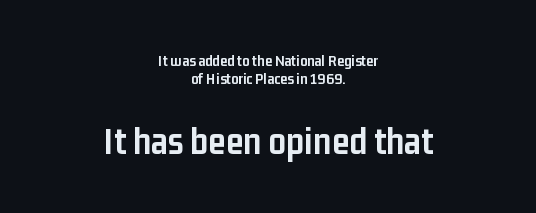
The image shows 39 px semibold, condensed sans-serif type, upright; set centered, tight line spacing (1.14x), normal letter spacing, not underlined; the second (bottom) block is 2.44x larger; low stroke contrast and a medium x-height.
